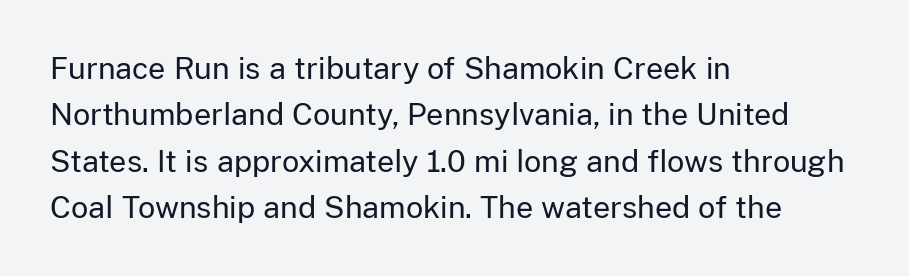
Q: Is the text bold? A: No.
Q: Is the text italic (slanted)? A: No, it is upright.
Q: Is the typeface a serif or a sans-serif typeface? A: Sans-serif.
Q: Is the text underlined? A: No.
Q: How is the paragraph aligned? A: Left-aligned.
Q: Is the spacing between letters normal or unusually wide? A: Normal.
Q: Is the spacing between lines tight, normal or loose? A: Normal.
Q: Width (condensed, normal, or wide)? A: Normal.
Q: Stroke contrast? A: Low.
Q: x-height? A: Medium.
Q: Monospaced? A: No.
